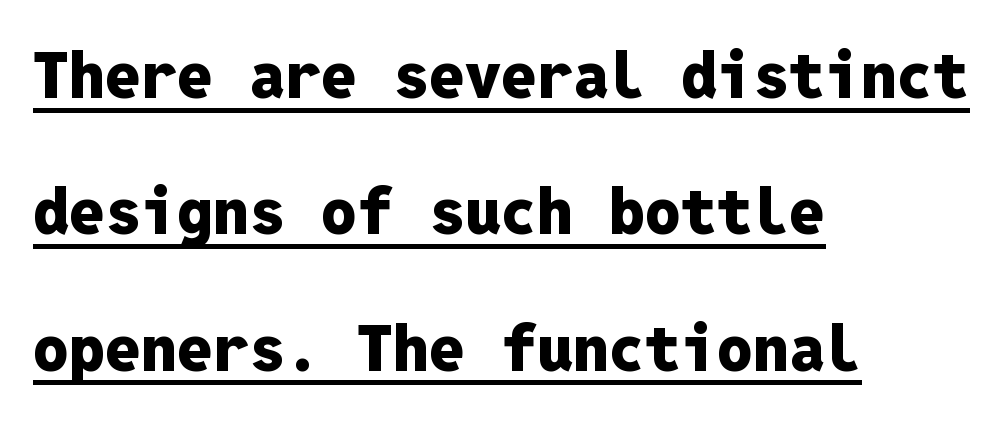
When letters stand straight like this, we call the style roman or upright. To sum up the face: it is a sans, with no serifs. The passage shown is typed in a monospace face where columns stay perfectly aligned. The horizontal fit of the characters is conventional and even. Is there much room between lines? Yes — plenty of vertical air separates them. The paragraph shown leans on its left margin.
